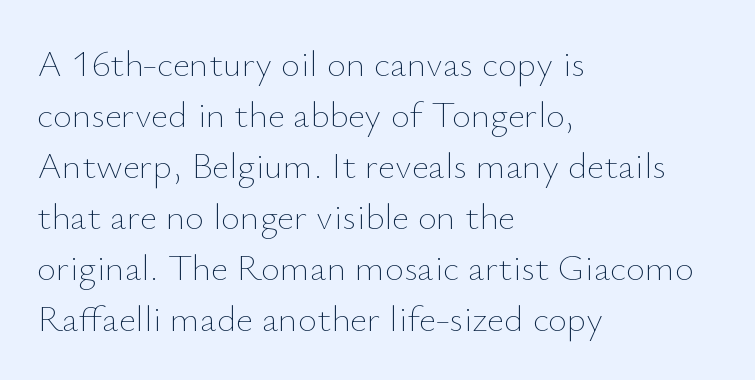
These lines are rendered in a variable-pitch font. The lines in this sample share a left origin and differ only in where they stop. Underlining? Definitely not there. No extra ink here — the face is not bold.
